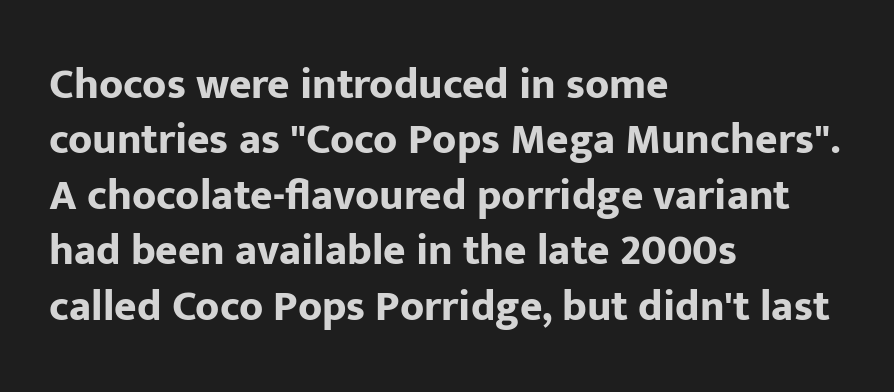
Q: Is the text bold? A: Yes.
Q: Is the text italic (slanted)? A: No, it is upright.
Q: Is the typeface a serif or a sans-serif typeface? A: Sans-serif.
Q: Is the text underlined? A: No.
Q: How is the paragraph aligned? A: Left-aligned.
Q: Is the spacing between letters normal or unusually wide? A: Normal.
Q: Is the spacing between lines tight, normal or loose? A: Normal.
Q: Width (condensed, normal, or wide)? A: Normal.
Q: Stroke contrast? A: Low.
Q: x-height? A: Medium.
Q: Monospaced? A: No.
